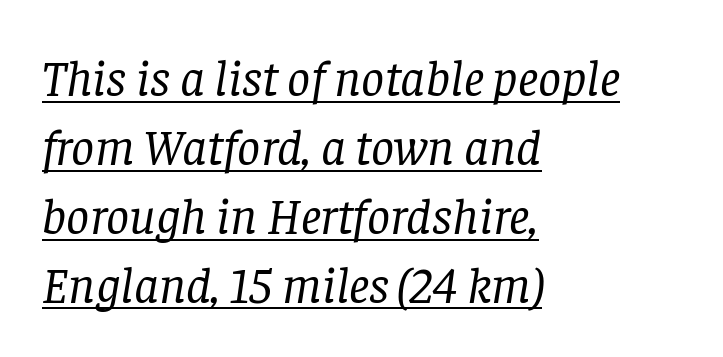
The image shows 51 px regular-weight serif type, italic (leaning right); set left-aligned, normal line spacing (1.35x), normal letter spacing, underlined; low stroke contrast and a large x-height.
